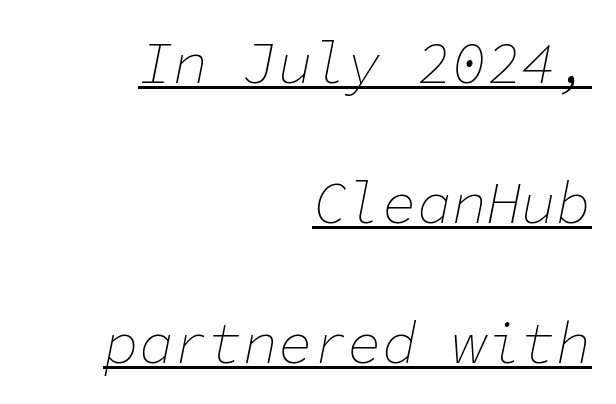
{"italic": "yes", "lean": "right", "slant_degrees": 11, "bold": "no", "weight": "thin", "width": "normal", "stroke_contrast": "low", "x_height": "medium", "monospaced": "yes", "underline": "yes", "align": "right", "line_spacing": "loose", "line_spacing_ratio": 2.41, "letter_spacing": "normal", "letter_spacing_em": 0.0, "glyph_px": 58}
